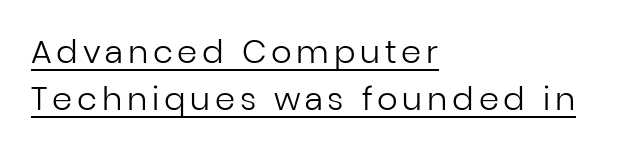
Q: Is the text bold? A: No.
Q: Is the text italic (slanted)? A: No, it is upright.
Q: Is the typeface a serif or a sans-serif typeface? A: Sans-serif.
Q: Is the text underlined? A: Yes.
Q: How is the paragraph aligned? A: Left-aligned.
Q: Is the spacing between lines tight, normal or loose? A: Normal.
Q: Width (condensed, normal, or wide)? A: Normal.
Q: Stroke contrast? A: Low.
Q: x-height? A: Medium.
Q: Monospaced? A: No.
